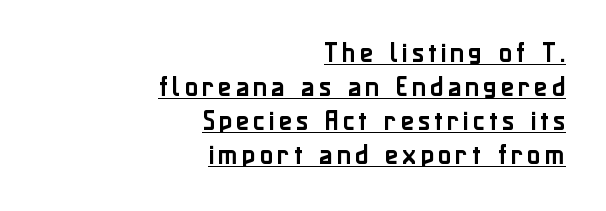
Q: Is the text italic (slanted)? A: No, it is upright.
Q: Is the text underlined? A: Yes.
Q: How is the paragraph aligned? A: Right-aligned.
Q: Is the spacing between lines tight, normal or loose? A: Normal.
